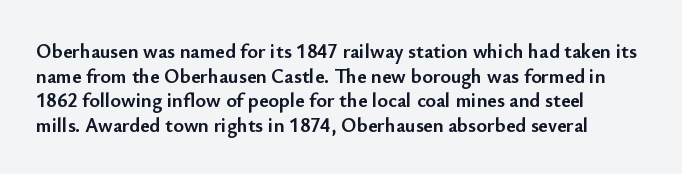
The foot of each line stays bare and open. The letters are bold, with thick, heavy strokes. The letters stand straight up with perfectly vertical stems. Compared with typical body copy, the letter spacing here is the same. These lines stack with their left ends in a neat column.
